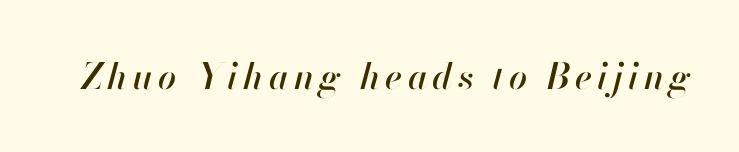
The image shows 36 px text type, italic (leaning right); set not underlined; high stroke contrast and a small x-height.
